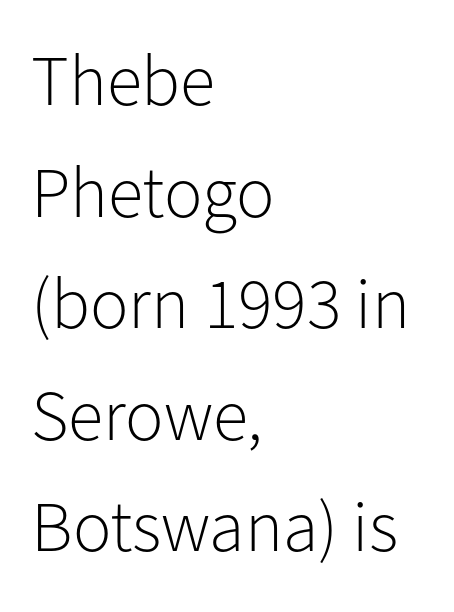
{"serif": "no", "italic": "no", "bold": "no", "weight": "light", "width": "normal", "stroke_contrast": "low", "x_height": "medium", "monospaced": "no", "underline": "no", "align": "left", "line_spacing": "normal", "line_spacing_ratio": 1.55, "letter_spacing": "normal", "letter_spacing_em": 0.0, "glyph_px": 72}
